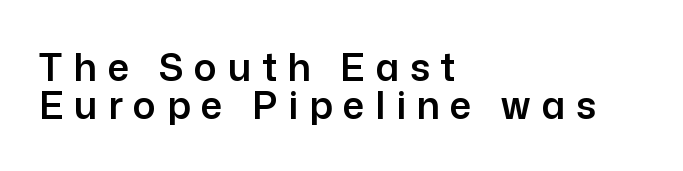
Q: Is the text italic (slanted)? A: No, it is upright.
Q: Is the typeface a serif or a sans-serif typeface? A: Sans-serif.
Q: Is the text underlined? A: No.
Q: How is the paragraph aligned? A: Left-aligned.
Q: Is the spacing between letters normal or unusually wide? A: Unusually wide.
Q: Is the spacing between lines tight, normal or loose? A: Tight.
Q: Width (condensed, normal, or wide)? A: Normal.
Q: Stroke contrast? A: Low.
Q: x-height? A: Medium.
Q: Monospaced? A: No.
